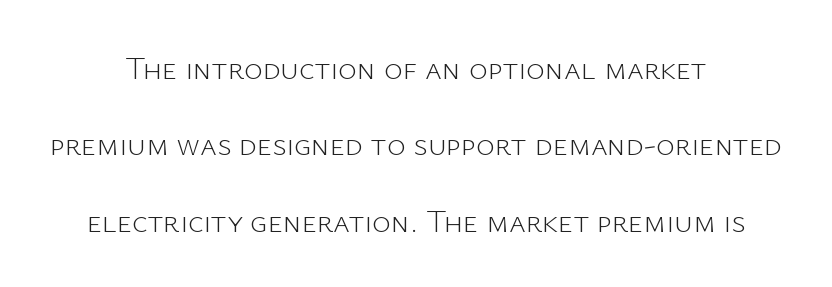
{"serif": "no", "italic": "no", "bold": "no", "weight": "light", "width": "normal", "stroke_contrast": "low", "x_height": "medium", "monospaced": "no", "underline": "no", "align": "center", "line_spacing": "loose", "line_spacing_ratio": 2.39, "letter_spacing": "normal", "letter_spacing_em": 0.0, "glyph_px": 32}
